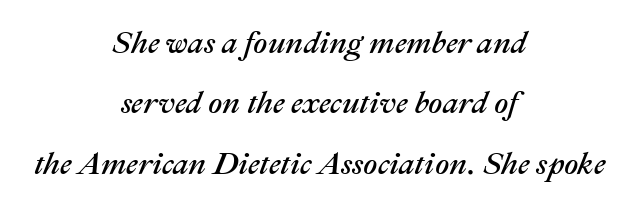
The image shows 31 px text type, italic (leaning right); set centered, loose line spacing (1.95x), normal letter spacing, not underlined; medium stroke contrast and a medium x-height.
